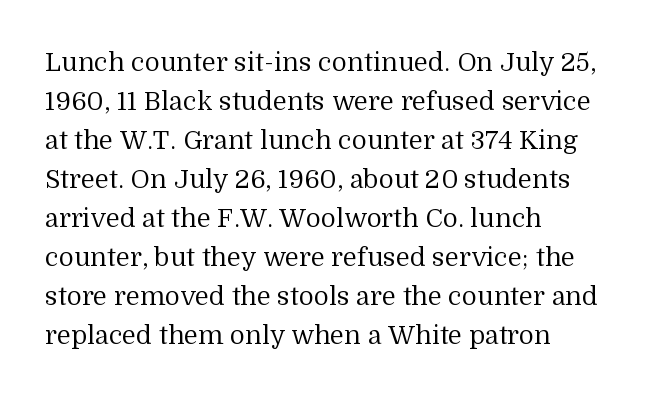
Each new line begins a customary step beneath the previous one. Students, note that the glyphs here touch the page at normal intervals. Letters rest on an invisible, unmarked baseline. Posture: upright roman.
